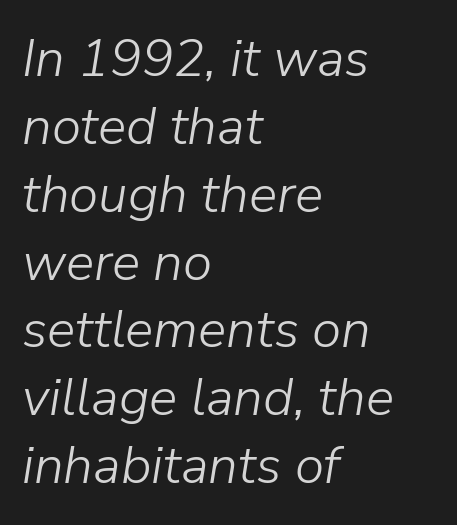
Q: Is the text bold? A: No.
Q: Is the text italic (slanted)? A: Yes, it leans right by about 9 degrees.
Q: Is the text underlined? A: No.
Q: How is the paragraph aligned? A: Left-aligned.
Q: Is the spacing between letters normal or unusually wide? A: Normal.
Q: Is the spacing between lines tight, normal or loose? A: Normal.
Q: Width (condensed, normal, or wide)? A: Normal.
Q: Stroke contrast? A: Low.
Q: x-height? A: Medium.
Q: Monospaced? A: No.
